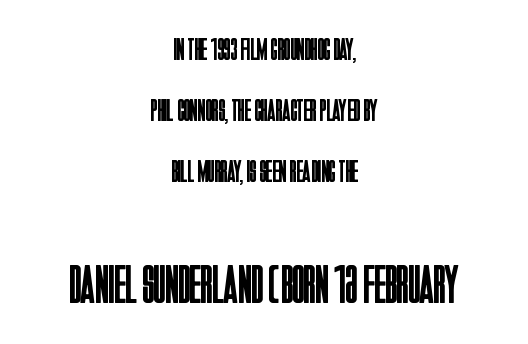
Is this a fixed-width face? No — the glyphs have proportional, varying widths. Each stroke keeps to a modest, everyday thickness or less. Is there any slant? The stems are plumb. Leading: increased.
